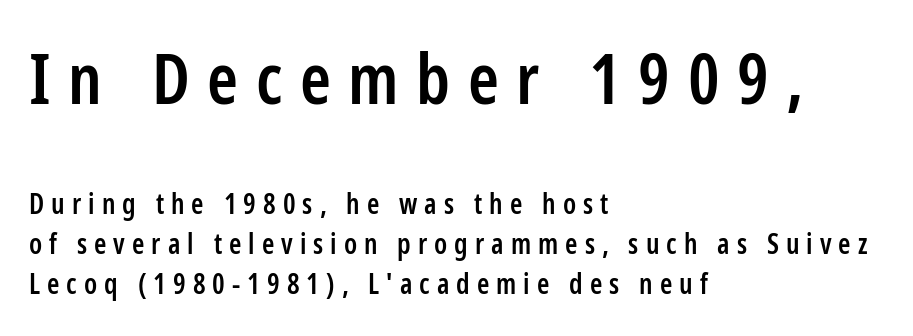
The image shows 70 px semibold, condensed sans-serif type, upright; set left-aligned, normal line spacing (1.42x), unusually wide letter spacing (+0.25 em), not underlined; the first (top) block is 2.5x larger; low stroke contrast and a medium x-height.
